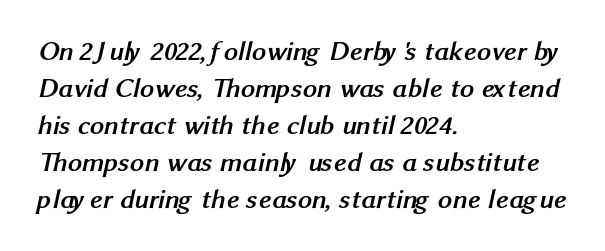
Q: Is the text bold? A: Yes.
Q: Is the typeface a serif or a sans-serif typeface? A: Sans-serif.
Q: Is the text underlined? A: No.
Q: How is the paragraph aligned? A: Left-aligned.
Q: Is the spacing between letters normal or unusually wide? A: Normal.
Q: Is the spacing between lines tight, normal or loose? A: Normal.
Q: Width (condensed, normal, or wide)? A: Normal.
Q: Stroke contrast? A: Medium.
Q: x-height? A: Medium.
Q: Monospaced? A: No.
